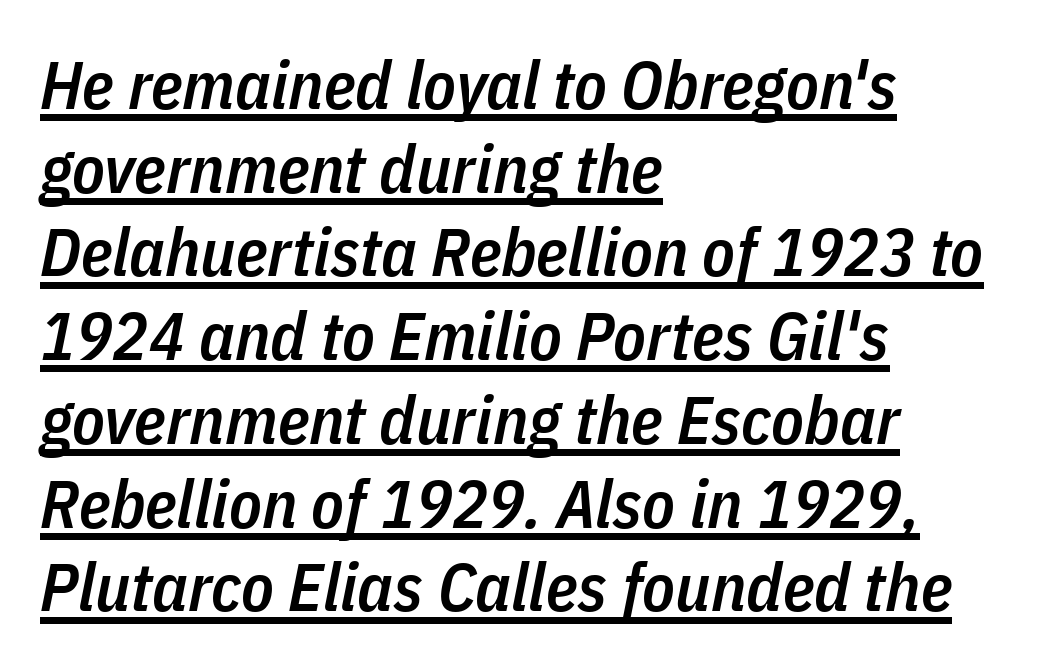
How heavy is the stroke? Medium-heavy — a semibold, shy of bold. Each word holds together tightly as a unit, with standard inter-letter gaps. A classic flush-left, rag-right setting is used for this passage. Do the characters align in a grid? No, the font is proportional. Emphasis is given by a line drawn under the lettering. This sample uses an oblique cut, with every glyph tilted off the vertical.
